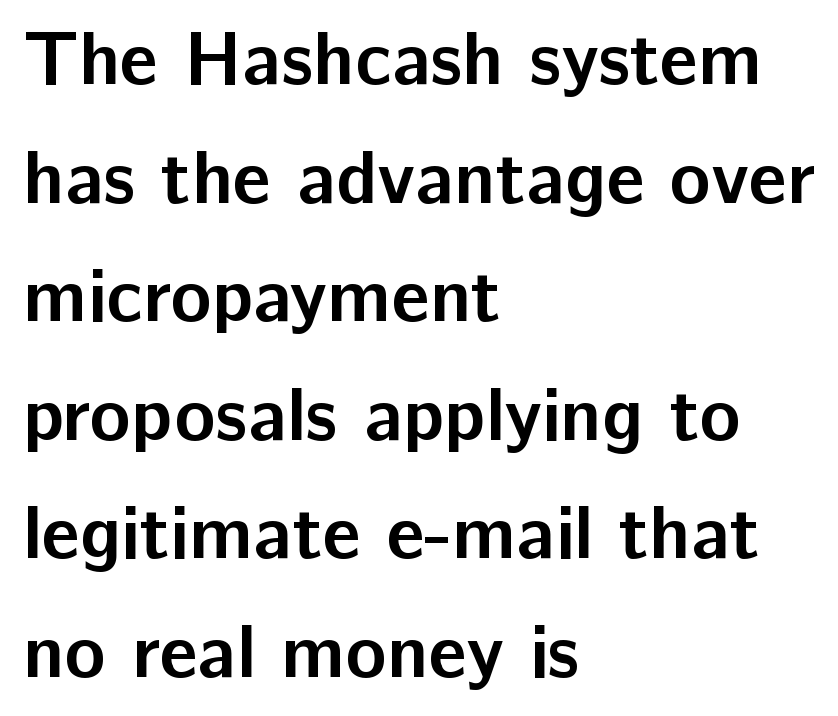
Heavy-handed strokes throughout: this text is bold. The text block is weighted toward the left margin, trailing off unevenly rightward. Do the characters align in a grid? No, the font is proportional. The line texture is even and compact thanks to regular tracking. Plain, unruled lines of type.
